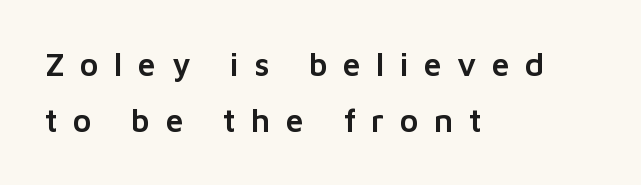
The image shows 32 px sans-serif type, upright; set left-aligned, line spacing 1.76x, unusually wide letter spacing (+0.48 em), not underlined; low stroke contrast and a medium x-height.
